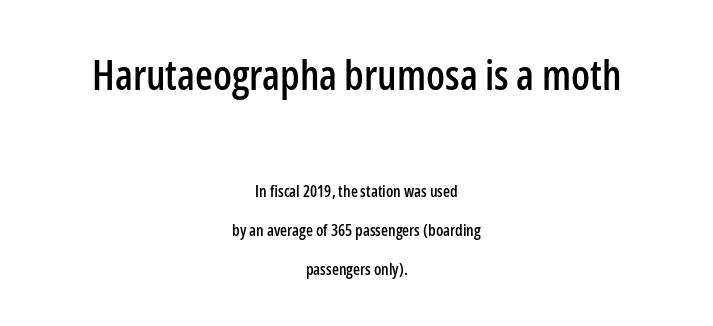
The image shows 41 px condensed sans-serif type, upright; set centered, loose line spacing (2.44x), normal letter spacing, not underlined; the first (top) block is 2.56x larger; low stroke contrast and a medium x-height.
